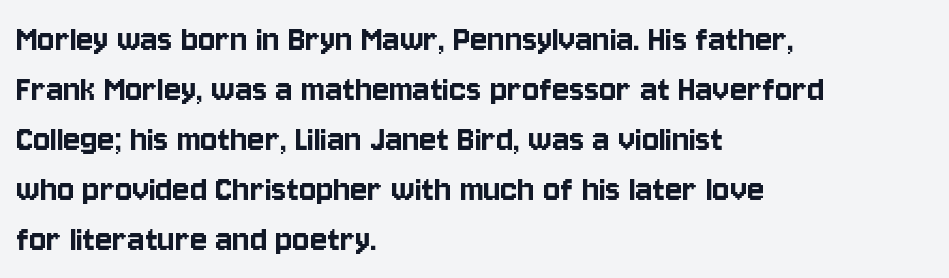
Each letter keeps its own natural width here, so spacing adapts to shape. The tracking reads as untouched default to a designer's eye. This rendering uses left alignment, leaving the right contour irregular. Type without underlining. Leading matches the norm, producing a regular column. I'd call this a sans setting — the letters go barefoot.
